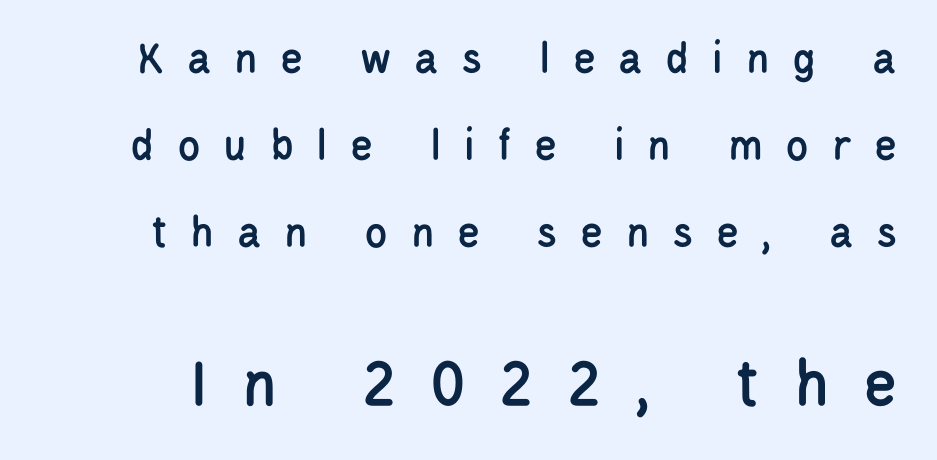
Q: Is the text italic (slanted)? A: No, it is upright.
Q: Is the typeface a serif or a sans-serif typeface? A: Sans-serif.
Q: Is the text underlined? A: No.
Q: Is the spacing between letters normal or unusually wide? A: Unusually wide.
Q: Which block of text is set in a larger size, the first (top) or the second (bottom)? A: The second (bottom) one.
Q: Width (condensed, normal, or wide)? A: Condensed.
Q: Stroke contrast? A: Low.
Q: x-height? A: Large.
Q: Monospaced? A: No.
